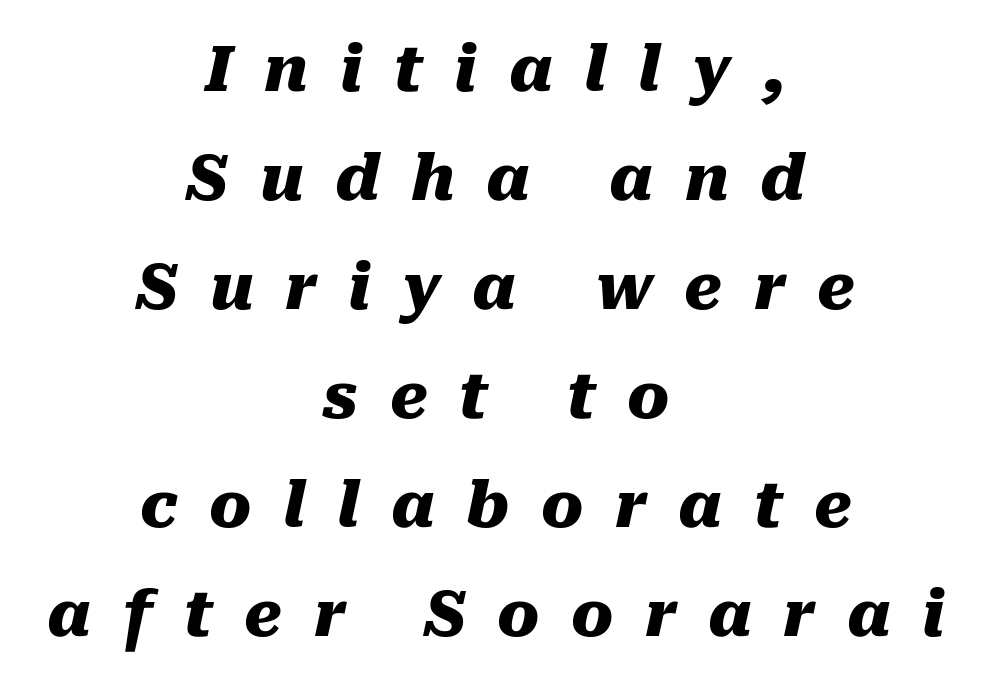
{"italic": "yes", "lean": "right", "slant_degrees": 10, "bold": "yes", "weight": "heavy", "width": "normal", "stroke_contrast": "medium", "x_height": "medium", "monospaced": "no", "underline": "no", "align": "center", "line_spacing_ratio": 1.73, "letter_spacing": "wide", "letter_spacing_em": 0.5, "glyph_px": 63}
